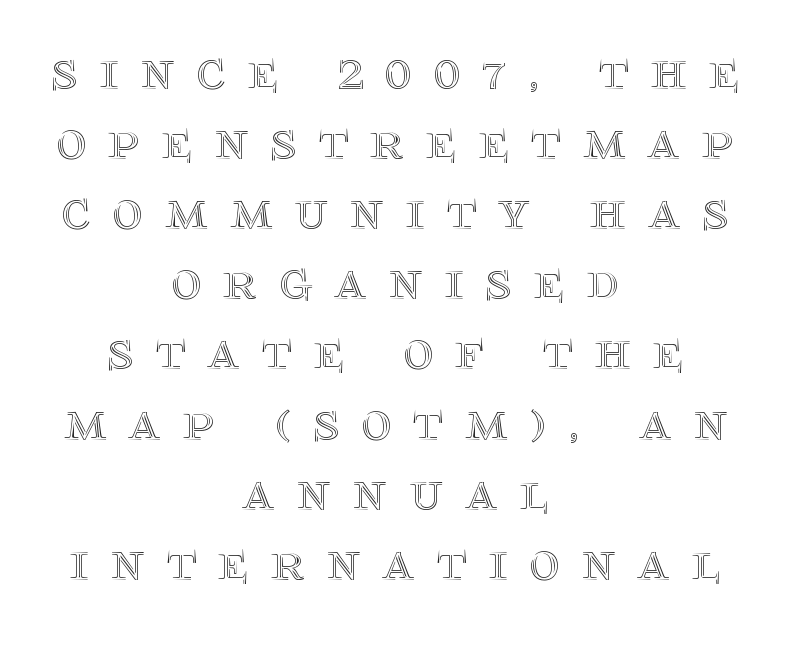
{"italic": "no", "width": "normal", "x_height": "large", "monospaced": "no", "underline": "no", "align": "center", "line_spacing_ratio": 1.23, "letter_spacing": "wide", "letter_spacing_em": 0.39, "glyph_px": 57}
